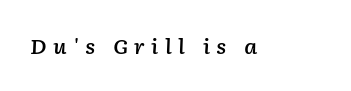
Rule under the text: the space is simply empty. The rendering uses a semibold face; strokes are thickened but not to full bold. What stands out about the letter spacing? Its width — letters are far apart. Is the type slanted? Yes — the strokes lean at a clear angle.
